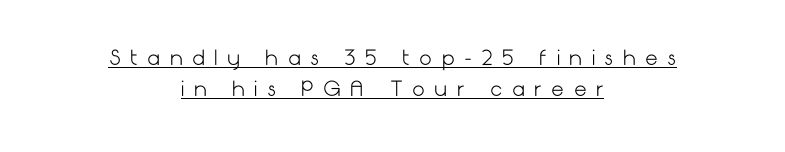
Line spacing here is normal. You can tell it's not italic because the verticals are truly vertical. Underlining? Definitely there. The passage shown is not bold in any degree.
